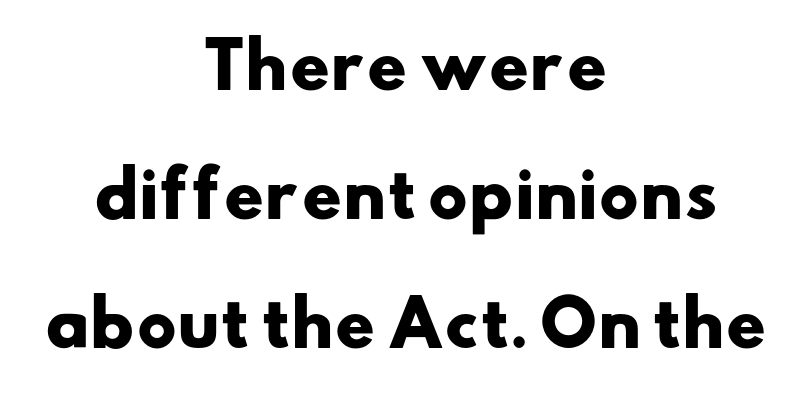
{"serif": "no", "bold": "yes", "weight": "heavy", "width": "wide", "stroke_contrast": "low", "x_height": "small", "monospaced": "no", "underline": "no", "align": "center", "line_spacing": "loose", "line_spacing_ratio": 2.08, "letter_spacing": "normal", "letter_spacing_em": 0.0, "glyph_px": 62}
